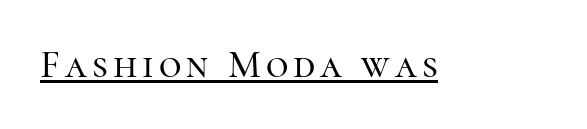
Here the designer chose a conventional face with non-uniform glyph widths. Each line of the rendering has a horizontal stroke beneath the glyphs. The axis of the letterforms is exactly vertical. Classification — serif.
